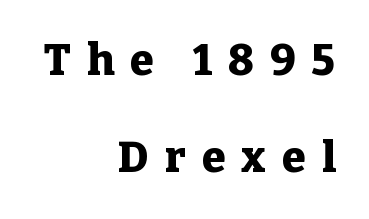
{"serif": "yes", "italic": "no", "bold": "yes", "weight": "heavy", "width": "normal", "stroke_contrast": "low", "x_height": "medium", "monospaced": "no", "underline": "no", "align": "right", "line_spacing": "loose", "line_spacing_ratio": 2.26, "letter_spacing": "wide", "letter_spacing_em": 0.37, "glyph_px": 43}
